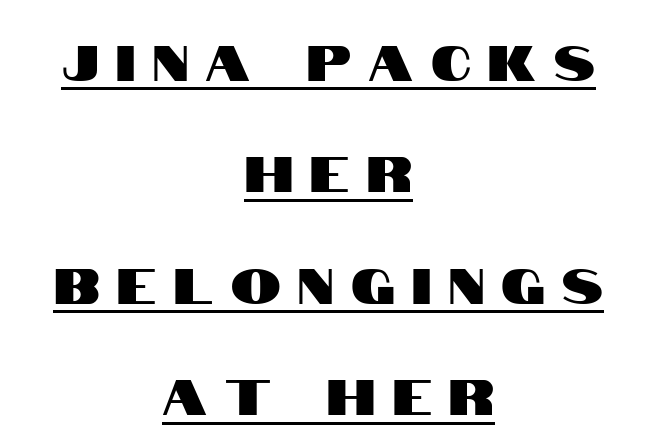
{"serif": "no", "italic": "no", "width": "condensed", "stroke_contrast": "high", "x_height": "large", "monospaced": "no", "underline": "yes", "align": "center", "line_spacing": "loose", "line_spacing_ratio": 2.23, "letter_spacing": "wide", "letter_spacing_em": 0.35, "glyph_px": 50}
